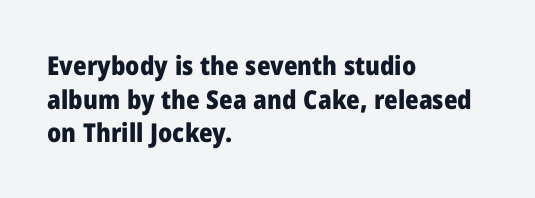
Regarding leading, the lines here are spaced in the standard way. Nothing unusual about the tracking: characters are spaced as the font intends. Clear beneath every line of the passage. The compositor pushed each line to the left boundary. Ascenders rise straight up at ninety degrees. The font is running at its bold setting.
